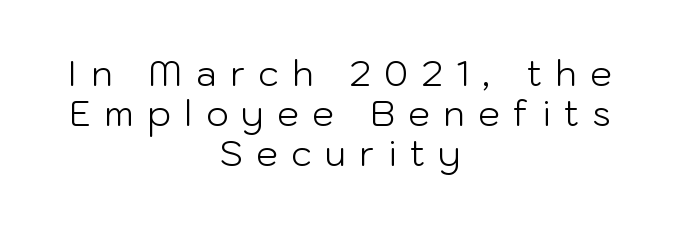
You could not count columns in this text — the font is proportionally spaced. This block would grow much taller if given ordinary leading; it's compressed now. No word sits above an underline. Grotesque or geometric, the face here clearly has no serifs. The letterforms stand isolated, each surrounded by extra space. Weight class: somewhere from thin through regular.
